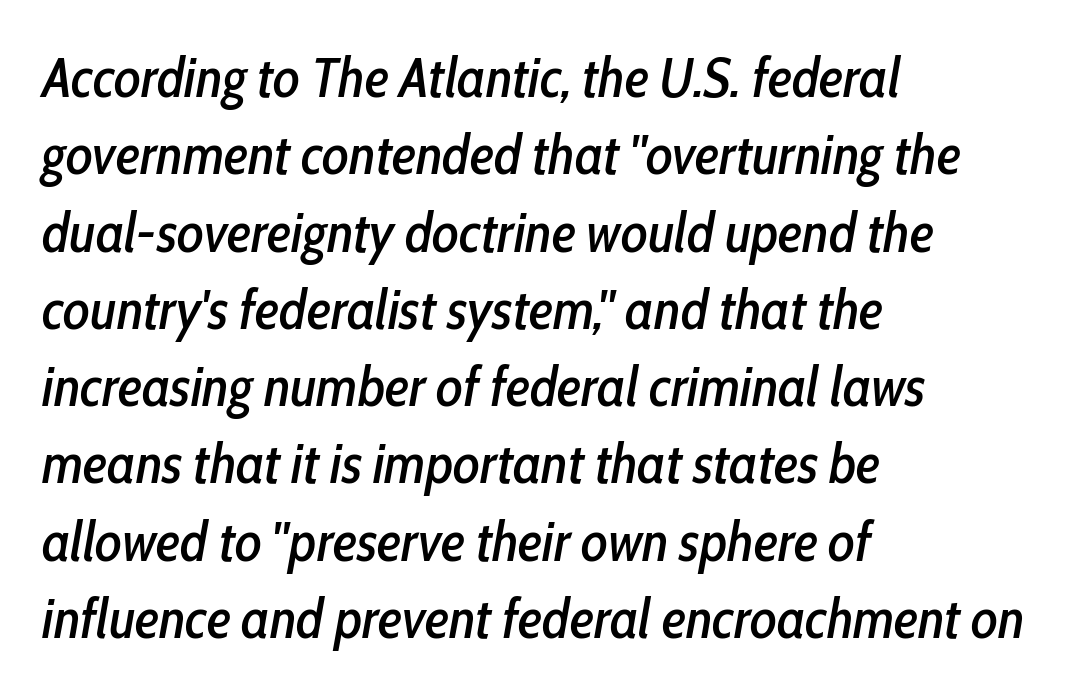
The image shows 56 px condensed type, italic (leaning right); set left-aligned, normal line spacing (1.38x), normal letter spacing, not underlined; low stroke contrast and a medium x-height.
